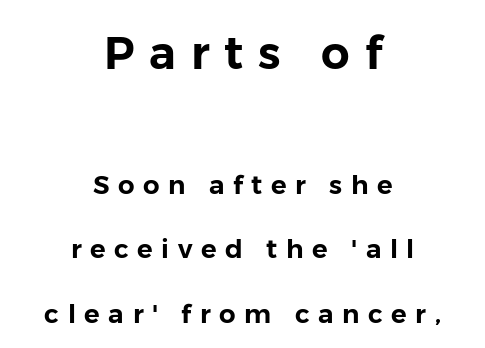
The image shows 45 px sans-serif type, upright; set centered, loose line spacing (2.47x), unusually wide letter spacing (+0.33 em), not underlined; the first (top) block is 1.73x larger; low stroke contrast and a medium x-height.
